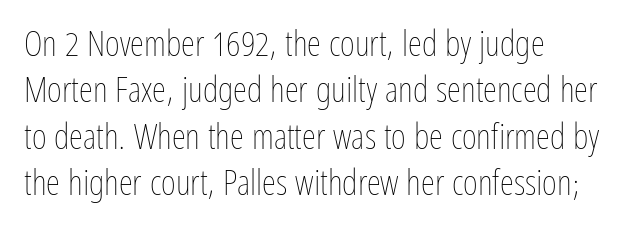
Q: Is the text bold? A: No.
Q: Is the text italic (slanted)? A: No, it is upright.
Q: Is the text underlined? A: No.
Q: How is the paragraph aligned? A: Left-aligned.
Q: Is the spacing between letters normal or unusually wide? A: Normal.
Q: Is the spacing between lines tight, normal or loose? A: Normal.
Q: Width (condensed, normal, or wide)? A: Condensed.
Q: Stroke contrast? A: Low.
Q: x-height? A: Medium.
Q: Monospaced? A: No.
